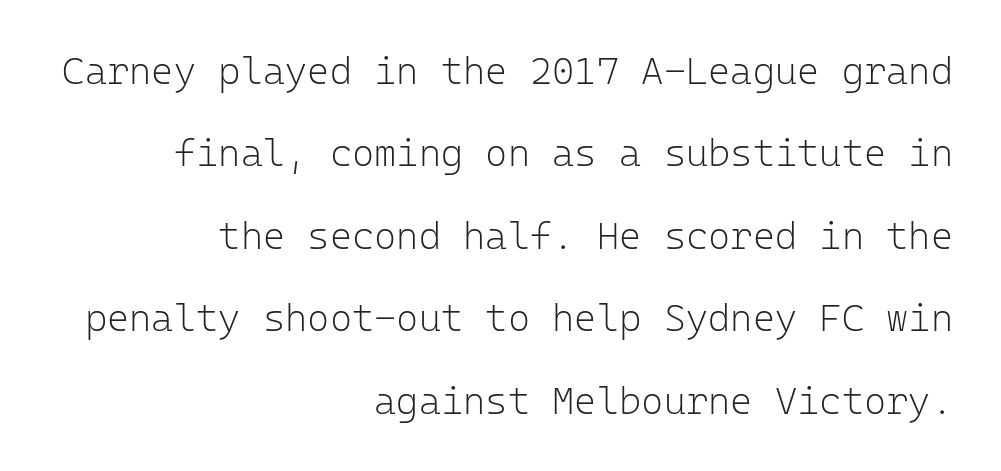
Q: Is the text bold? A: No.
Q: Is the text italic (slanted)? A: No, it is upright.
Q: Is the typeface a serif or a sans-serif typeface? A: Sans-serif.
Q: Is the text underlined? A: No.
Q: How is the paragraph aligned? A: Right-aligned.
Q: Is the spacing between letters normal or unusually wide? A: Normal.
Q: Is the spacing between lines tight, normal or loose? A: Loose.
Q: Width (condensed, normal, or wide)? A: Normal.
Q: Stroke contrast? A: Low.
Q: x-height? A: Medium.
Q: Monospaced? A: Yes.
